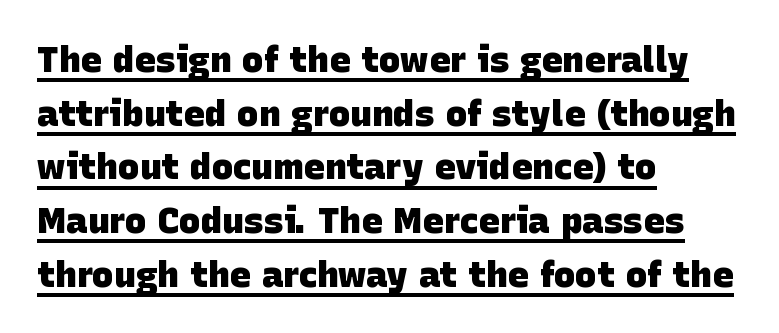
Is the letter spacing exaggerated? No — it looks like the ordinary default. These lines stack with their left ends in a neat column. Do the characters align in a grid? No, the font is proportional. A typesetter would call this leading conventional body-copy spacing. Thick stems and heavy bowls — unmistakably bold. Like a heading marked for emphasis, these lines bear an underscore.
